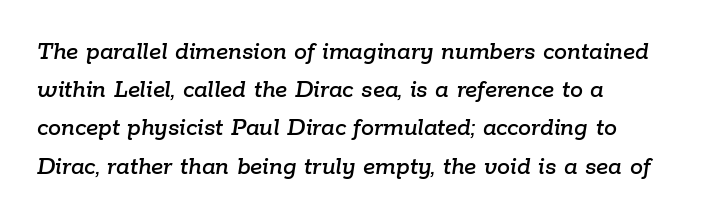
Characters follow at the spacing the type designer built in. Horizontally, the lines are justified to the leading edge only. Designer's note — italics engaged. Check under the words: just untouched page. Vertically, the passage feels balanced, rows spaced as you'd expect.
